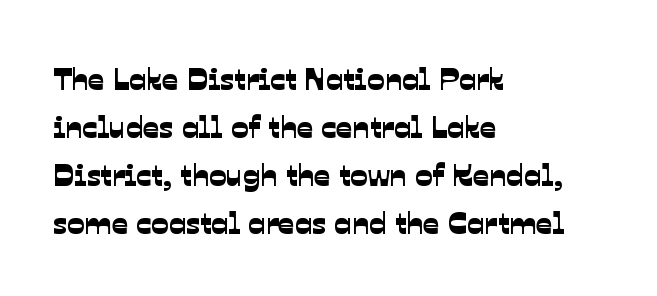
{"serif": "no", "width": "normal", "stroke_contrast": "low", "x_height": "medium", "monospaced": "no", "underline": "no", "align": "left", "line_spacing": "normal", "line_spacing_ratio": 1.5, "letter_spacing": "normal", "letter_spacing_em": 0.0, "glyph_px": 32}
